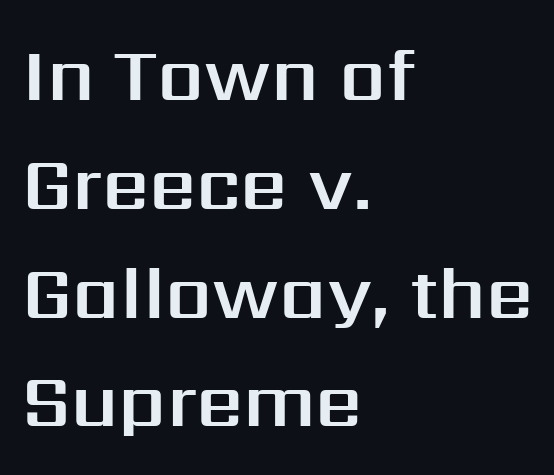
The space directly below the letters is spotless. One-word summary of the alignment: left. Whoever set this chose a conventional vertical rhythm. Is the letter spacing exaggerated? No — it looks like the ordinary default.
